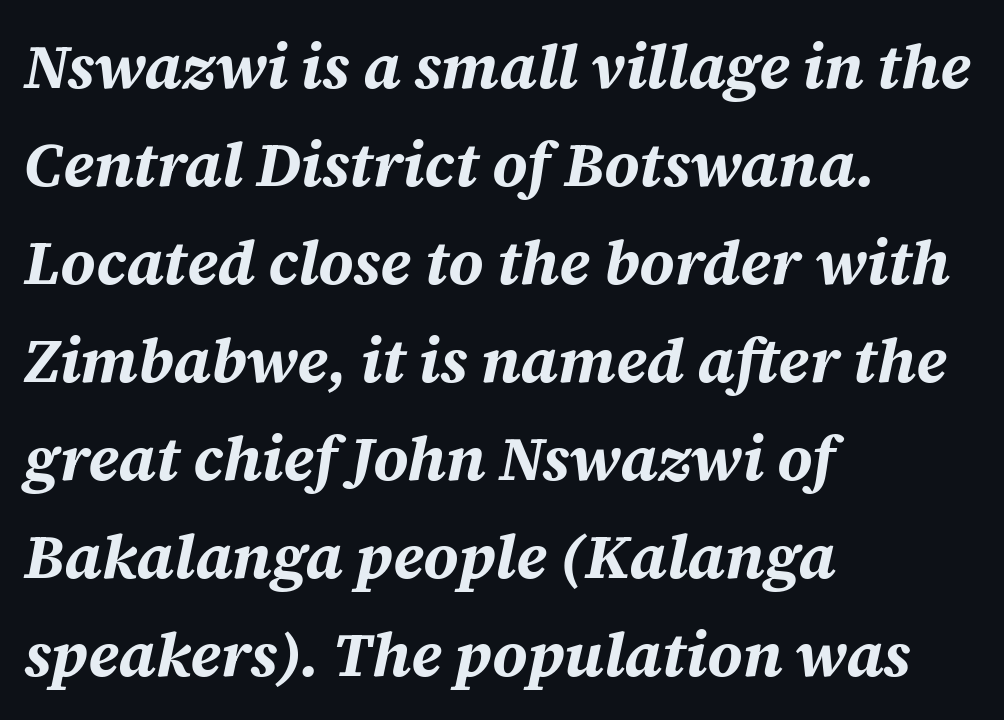
Pretty heavy lettering here — definitely bold. A typesetter would mark this as italic. The rows are spaced the way most documents space them. Caption: standard tracking, unaltered.
